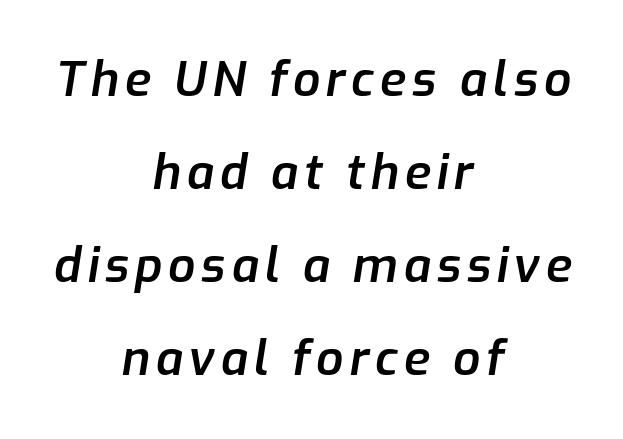
The image shows 48 px semibold type, italic (leaning right); set centered, loose line spacing (1.94x), not underlined; low stroke contrast and a medium x-height.
